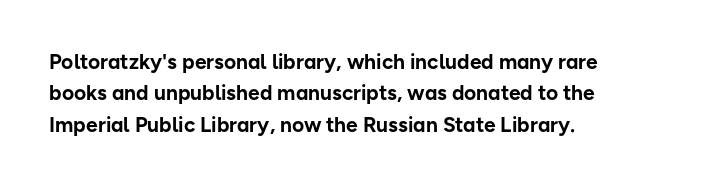
Set as a true bold cut, around the 700 mark. You can tell it's not italic because the verticals are truly vertical. Horizontally, the lines are justified to the leading edge only. Evenly set lines give the paragraph a standard silhouette. Just letters on the line, the space beneath them empty. Compared with typical body copy, the letter spacing here is the same.
